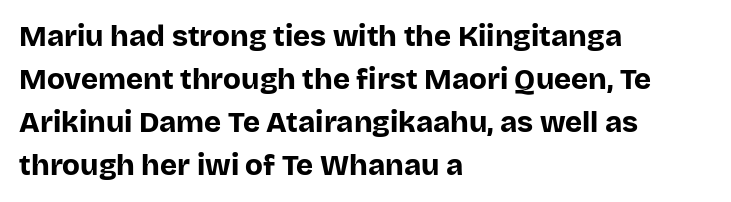
Unlike italic type, these characters show no tilt at all. Typographically, this falls in the sans-serif category. This sample uses plain, unmodified letter spacing. Heavy, bold letterforms. The lines sit at an ordinary, default distance from one another. Character widths vary here, with narrow letters taking less room than wide ones.
